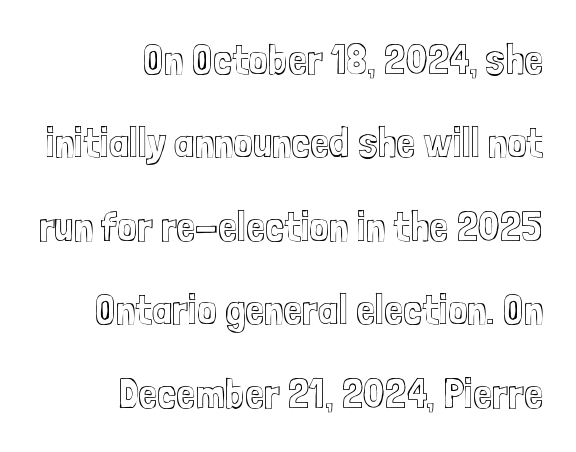
The image shows 43 px condensed type, upright; set right-aligned, loose line spacing (1.94x), normal letter spacing, not underlined; a medium x-height.
